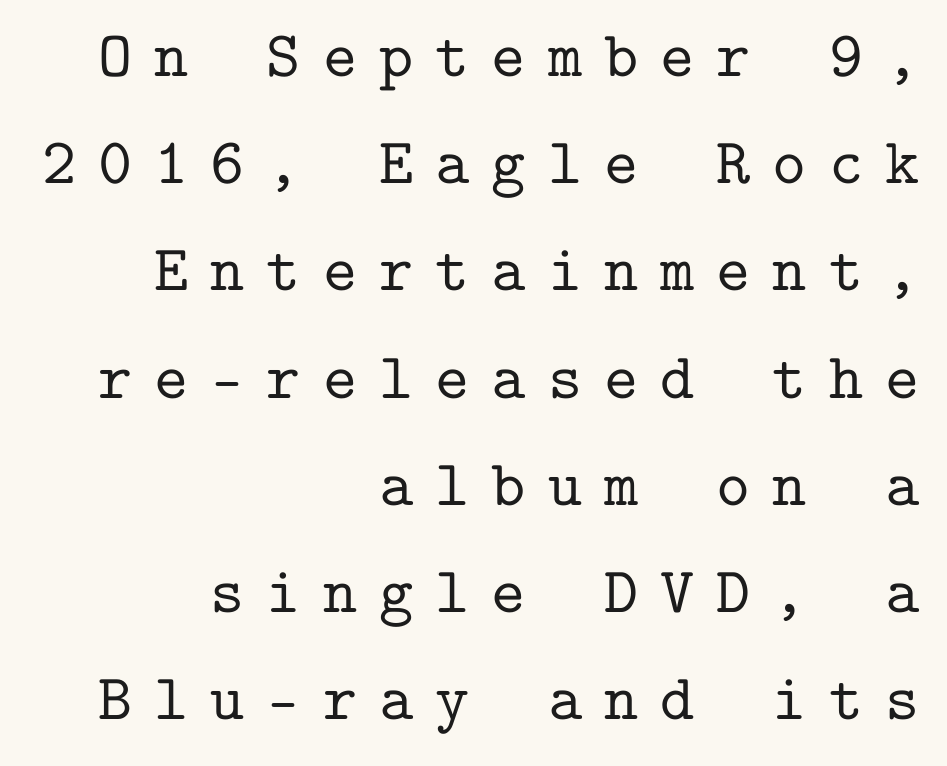
Q: Is the text italic (slanted)? A: No, it is upright.
Q: Is the typeface a serif or a sans-serif typeface? A: Serif.
Q: Is the text underlined? A: No.
Q: How is the paragraph aligned? A: Right-aligned.
Q: Is the spacing between letters normal or unusually wide? A: Unusually wide.
Q: Is the spacing between lines tight, normal or loose? A: Normal.
Q: Width (condensed, normal, or wide)? A: Normal.
Q: Stroke contrast? A: Low.
Q: x-height? A: Medium.
Q: Monospaced? A: Yes.
